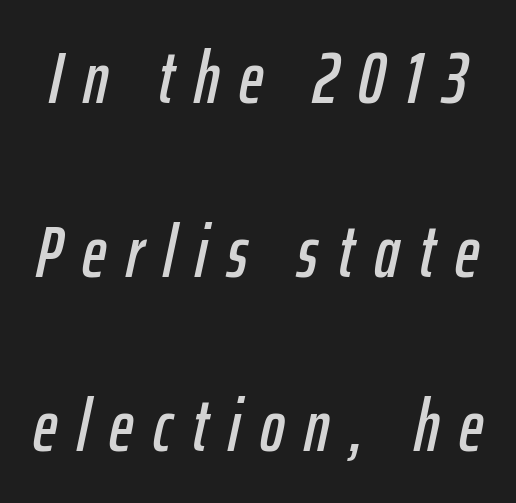
{"italic": "yes", "lean": "right", "slant_degrees": 12, "width": "condensed", "stroke_contrast": "low", "x_height": "medium", "monospaced": "no", "underline": "no", "line_spacing": "loose", "line_spacing_ratio": 2.35, "letter_spacing": "wide", "letter_spacing_em": 0.27, "glyph_px": 74}
